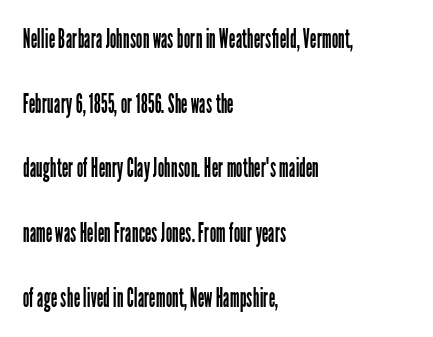
{"italic": "no", "bold": "no", "underline": "no", "align": "left", "line_spacing": "loose", "line_spacing_ratio": 2.49, "letter_spacing": "normal", "letter_spacing_em": 0.0, "glyph_px": 26}
